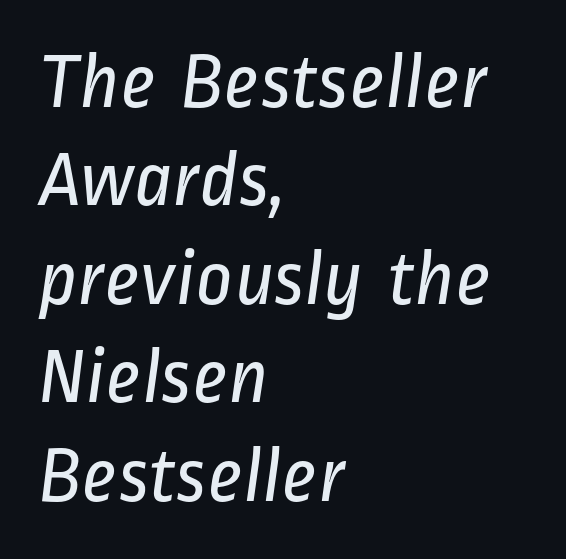
Q: Is the text bold? A: No.
Q: Is the typeface a serif or a sans-serif typeface? A: Sans-serif.
Q: Is the text underlined? A: No.
Q: How is the paragraph aligned? A: Left-aligned.
Q: Is the spacing between letters normal or unusually wide? A: Normal.
Q: Width (condensed, normal, or wide)? A: Condensed.
Q: Stroke contrast? A: Low.
Q: x-height? A: Medium.
Q: Monospaced? A: No.
